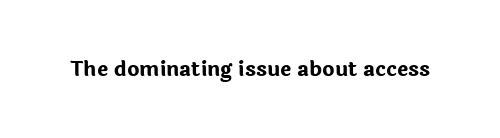
The letterforms sit shoulder to shoulder at normal distance. These lines were composed using upright roman letters. Check the space under the baseline: it is left empty. The sample has been set heavy, in full bold.
